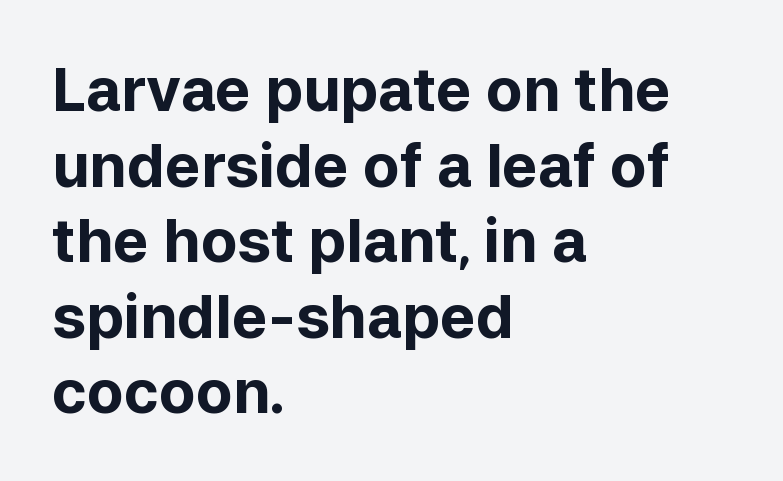
The space directly below the letters is spotless. Notice how descenders clear the ascenders below comfortably — that's standard leading. Caption: standard tracking, unaltered. Thick stems and heavy bowls — unmistakably bold. The face used here is proportionally spaced, like ordinary book or web type.
